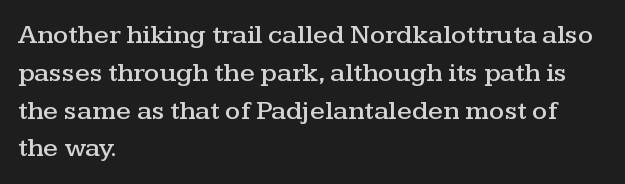
The ragged edge is on the right, which tells us the setting is flush left. Underline: absent. Does the leading feel generous? No, just average. The type is set solid horizontally, with unmodified tracking.
